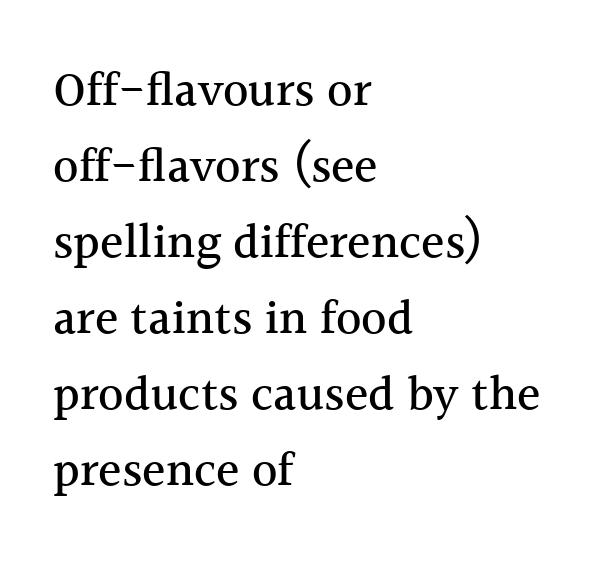
{"serif": "yes", "italic": "no", "width": "normal", "x_height": "medium", "monospaced": "no", "underline": "no", "align": "left", "line_spacing": "normal", "line_spacing_ratio": 1.55, "letter_spacing": "normal", "letter_spacing_em": 0.0, "glyph_px": 49}
